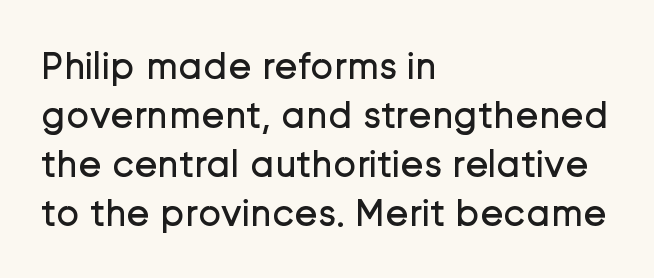
{"serif": "no", "italic": "no", "bold": "no", "weight": "regular", "width": "normal", "stroke_contrast": "low", "x_height": "medium", "monospaced": "no", "underline": "no", "align": "left", "line_spacing": "normal", "line_spacing_ratio": 1.26, "letter_spacing": "normal", "letter_spacing_em": 0.0, "glyph_px": 39}
